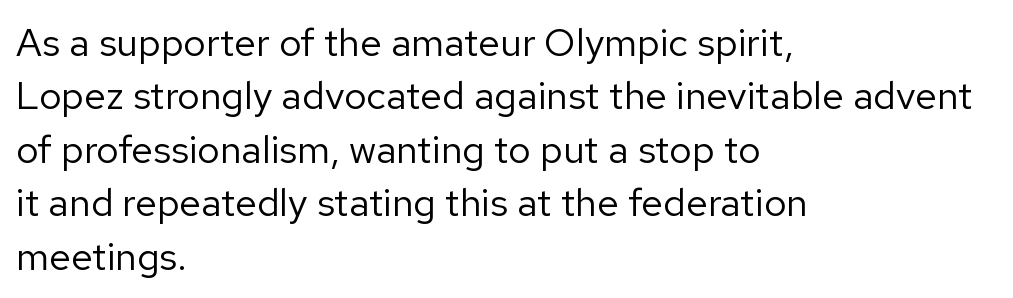
The image shows 39 px regular-weight sans-serif type, upright; set left-aligned, normal line spacing (1.37x), normal letter spacing, not underlined; low stroke contrast and a medium x-height.
